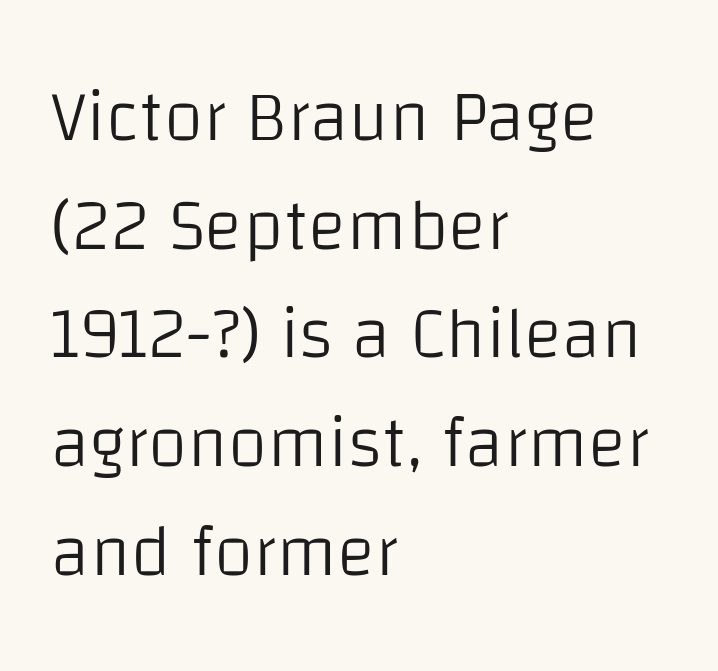
{"serif": "no", "italic": "no", "bold": "no", "weight": "light", "width": "normal", "stroke_contrast": "low", "x_height": "large", "monospaced": "no", "underline": "no", "align": "left", "line_spacing": "normal", "line_spacing_ratio": 1.51, "letter_spacing": "normal", "letter_spacing_em": 0.0, "glyph_px": 72}
